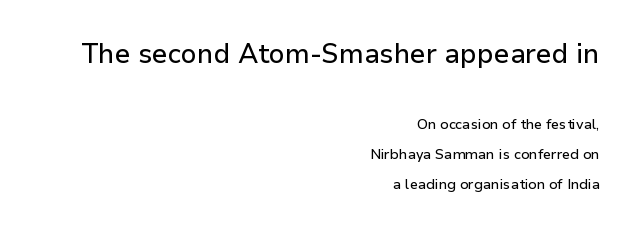
{"italic": "no", "underline": "no", "align": "right", "line_spacing": "loose", "line_spacing_ratio": 2.14, "letter_spacing": "normal", "letter_spacing_em": 0.0, "larger_block": "first", "size_ratio": 1.93, "glyph_px": 27}
